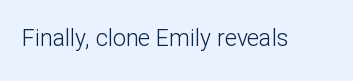
The type is set solid horizontally, with unmodified tracking. Words float on clear page, feet unadorned. A quiet, ordinary-to-light weight characterises the typeface. The type sits square on the baseline with zero lean.
